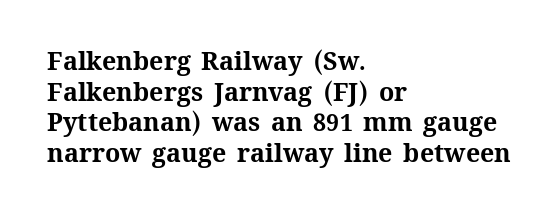
The image shows 25 px bold type, upright; set left-aligned, line spacing 1.23x, normal letter spacing, not underlined.
